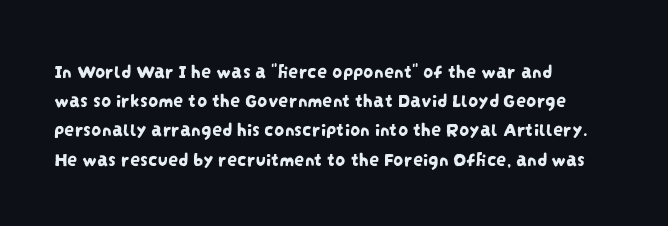
Each new line begins a customary step beneath the previous one. Compared with a centered layout, this one pins lines to the left instead. The face used here is rendered with its standard letterfit. A bare baseline throughout the passage.
